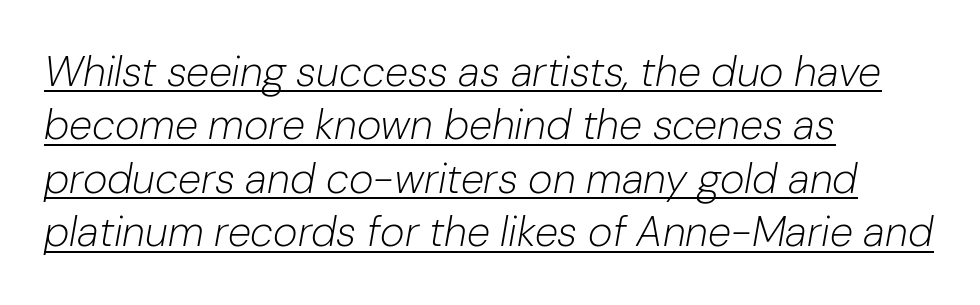
The image shows 42 px light type, italic (leaning right); set left-aligned, normal line spacing (1.27x), normal letter spacing, underlined; low stroke contrast and a medium x-height.
